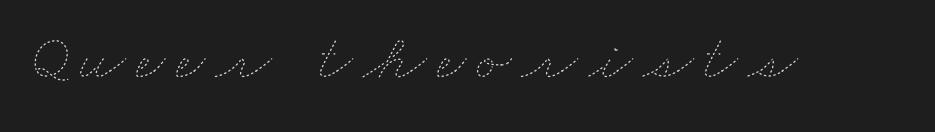
Q: Is the text bold? A: No.
Q: Is the text underlined? A: No.
Q: Width (condensed, normal, or wide)? A: Wide.
Q: Stroke contrast? A: Low.
Q: x-height? A: Small.
Q: Monospaced? A: No.
